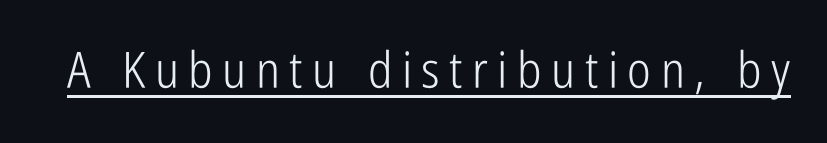
Q: Is the text bold? A: No.
Q: Is the text italic (slanted)? A: No, it is upright.
Q: Is the typeface a serif or a sans-serif typeface? A: Sans-serif.
Q: Is the text underlined? A: Yes.
Q: Width (condensed, normal, or wide)? A: Condensed.
Q: Stroke contrast? A: Low.
Q: x-height? A: Medium.
Q: Monospaced? A: No.
